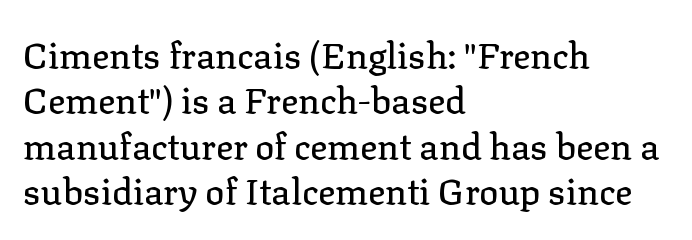
{"serif": "yes", "italic": "no", "width": "normal", "stroke_contrast": "low", "x_height": "medium", "monospaced": "no", "underline": "no", "align": "left", "line_spacing": "normal", "line_spacing_ratio": 1.26, "letter_spacing": "normal", "letter_spacing_em": 0.0, "glyph_px": 36}
